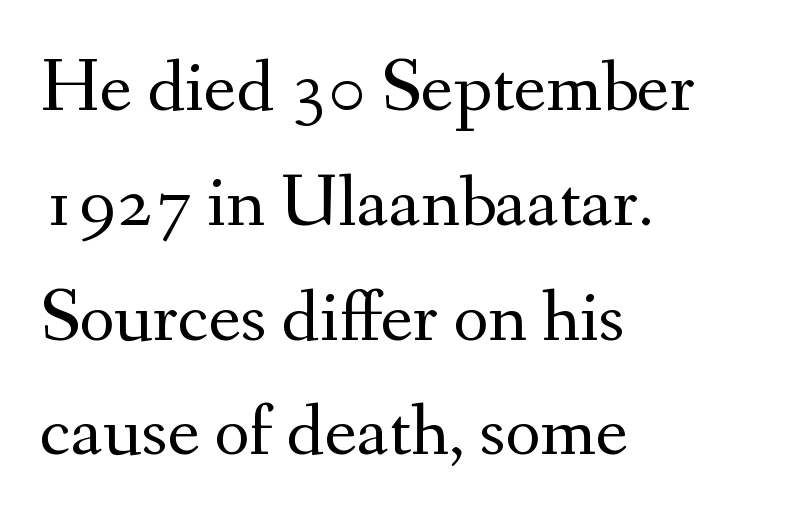
The image shows 76 px regular-weight serif type, upright; set left-aligned, normal line spacing (1.51x), normal letter spacing, not underlined; medium stroke contrast and a small x-height.
